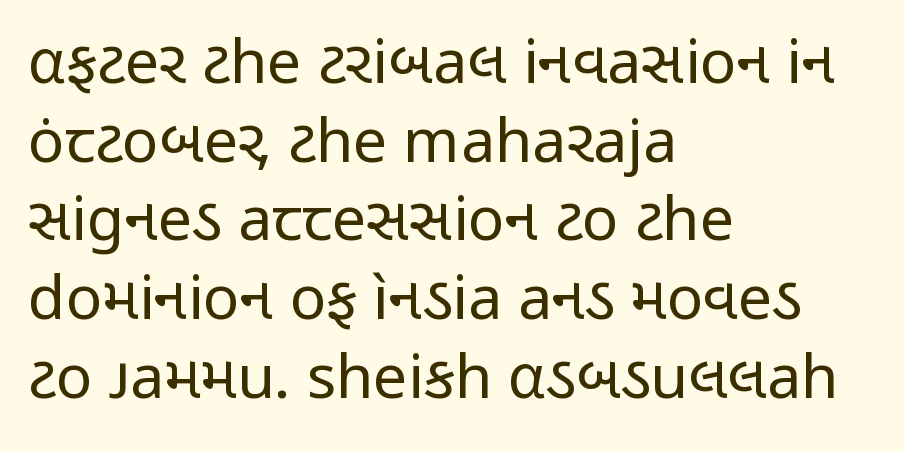
The image shows 61 px regular-weight, condensed sans-serif type, upright; set left-aligned, normal line spacing (1.29x), normal letter spacing, not underlined; low stroke contrast and a medium x-height.
